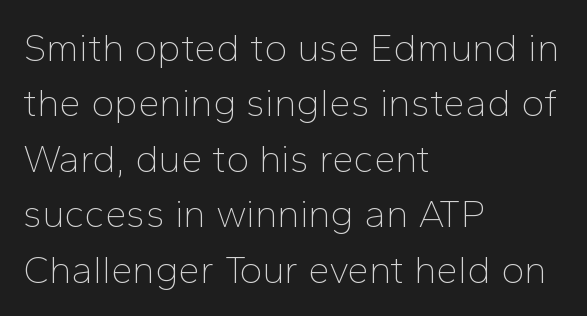
{"serif": "no", "italic": "no", "bold": "no", "weight": "thin", "width": "normal", "stroke_contrast": "low", "x_height": "medium", "monospaced": "no", "underline": "no", "align": "left", "line_spacing": "normal", "line_spacing_ratio": 1.42, "letter_spacing": "normal", "letter_spacing_em": 0.0, "glyph_px": 39}
